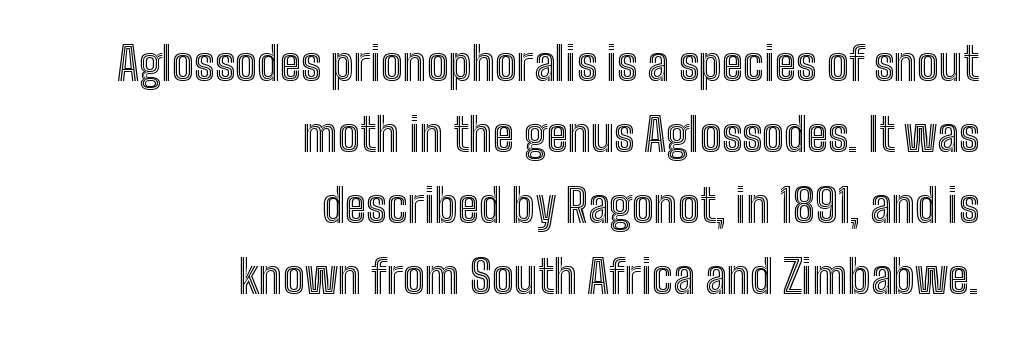
Q: Is the text italic (slanted)? A: No, it is upright.
Q: Is the text underlined? A: No.
Q: How is the paragraph aligned? A: Right-aligned.
Q: Is the spacing between letters normal or unusually wide? A: Normal.
Q: Is the spacing between lines tight, normal or loose? A: Normal.
Q: Width (condensed, normal, or wide)? A: Condensed.
Q: x-height? A: Medium.
Q: Monospaced? A: No.
